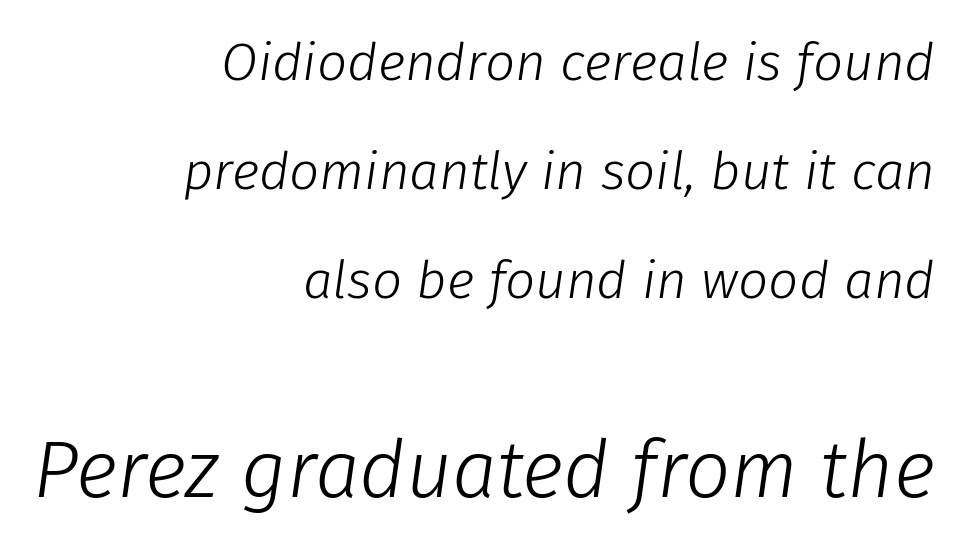
The image shows 80 px light type, italic (leaning right); set right-aligned, loose line spacing (2.06x), normal letter spacing, not underlined; the second (bottom) block is 1.51x larger; low stroke contrast and a medium x-height.
